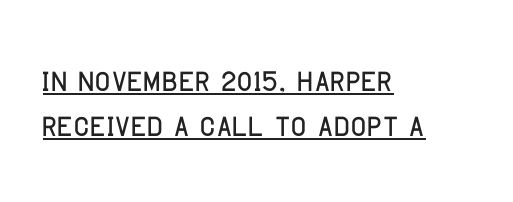
Q: Is the text italic (slanted)? A: No, it is upright.
Q: Is the typeface a serif or a sans-serif typeface? A: Sans-serif.
Q: Is the text underlined? A: Yes.
Q: How is the paragraph aligned? A: Left-aligned.
Q: Is the spacing between letters normal or unusually wide? A: Normal.
Q: Is the spacing between lines tight, normal or loose? A: Tight.
Q: Width (condensed, normal, or wide)? A: Condensed.
Q: Stroke contrast? A: Low.
Q: x-height? A: Large.
Q: Monospaced? A: No.
